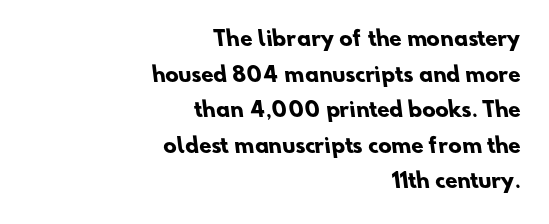
Weight check: bold — yes, fully. Words appear dense and cohesive because spacing is normal. Is the block centered? No — it sits flush against the right margin. Just letters on the line, the space beneath them empty.
